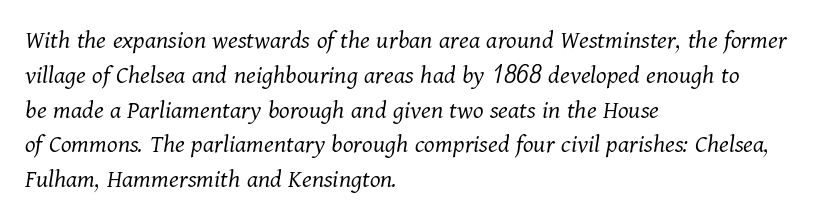
{"italic": "yes", "lean": "right", "slant_degrees": 11, "bold": "no", "underline": "no", "align": "left", "line_spacing": "normal", "line_spacing_ratio": 1.29, "letter_spacing": "normal", "letter_spacing_em": 0.0, "glyph_px": 27}
